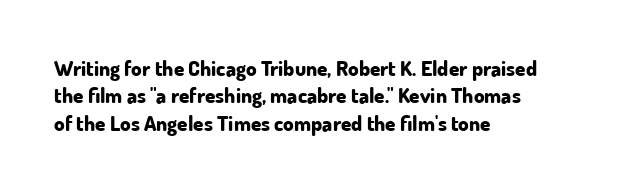
The image shows 21 px bold type, upright; set left-aligned, normal line spacing (1.3x), normal letter spacing, not underlined.
